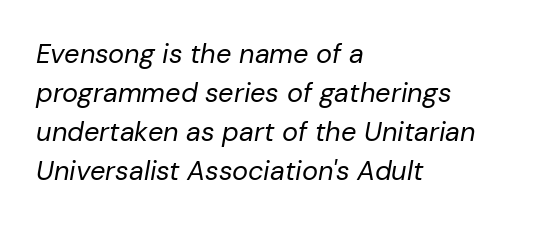
{"italic": "yes", "lean": "right", "slant_degrees": 10, "bold": "no", "underline": "no", "align": "left", "line_spacing": "normal", "line_spacing_ratio": 1.44, "letter_spacing": "normal", "letter_spacing_em": 0.0, "glyph_px": 27}
